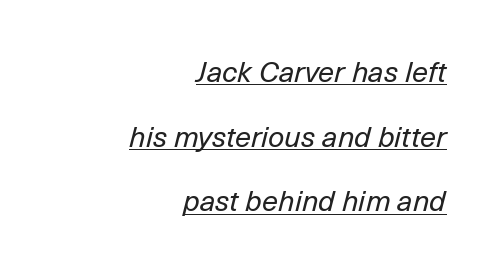
{"italic": "yes", "lean": "right", "slant_degrees": 14, "bold": "no", "weight": "regular", "width": "normal", "stroke_contrast": "low", "x_height": "medium", "monospaced": "no", "underline": "yes", "align": "right", "line_spacing": "loose", "line_spacing_ratio": 2.23, "letter_spacing": "normal", "letter_spacing_em": 0.0, "glyph_px": 29}
